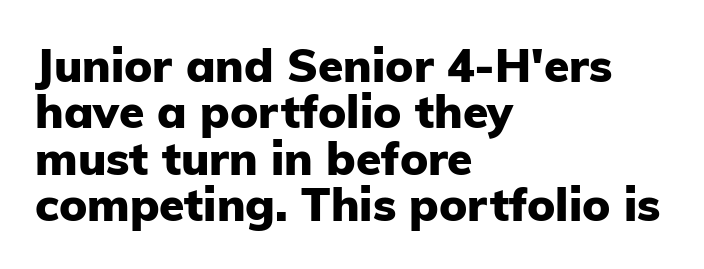
Weight: bold. Anything drawn beneath the words? Only blank space. Is this a sans? Yes — the strokes have no serifs. Each word holds together tightly as a unit, with standard inter-letter gaps.
